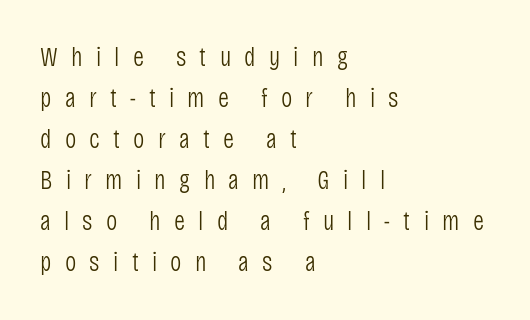
{"italic": "no", "bold": "no", "underline": "no", "align": "left", "line_spacing": "normal", "line_spacing_ratio": 1.52, "letter_spacing": "wide", "letter_spacing_em": 0.49, "glyph_px": 27}
